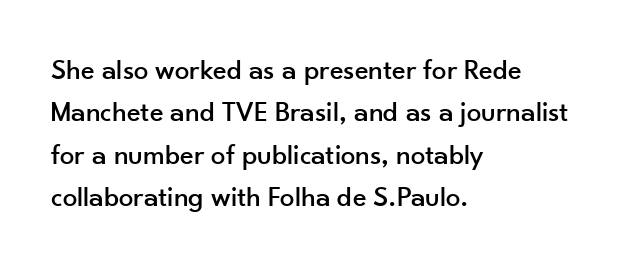
The image shows 29 px sans-serif type, upright; set left-aligned, normal line spacing (1.46x), normal letter spacing, not underlined; low stroke contrast and a small x-height.
